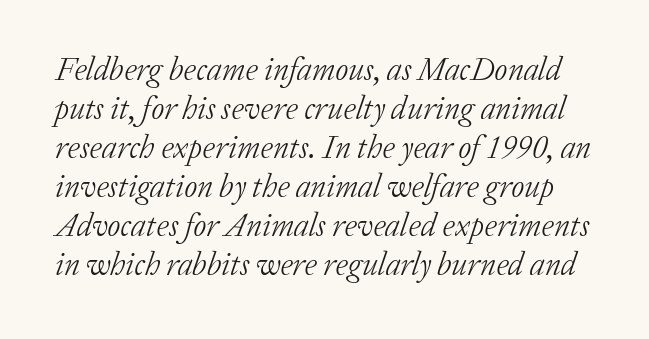
Q: Is the text bold? A: No.
Q: Is the text italic (slanted)? A: Yes, it leans right by about 20 degrees.
Q: Is the typeface a serif or a sans-serif typeface? A: Serif.
Q: Is the text underlined? A: No.
Q: Is the spacing between letters normal or unusually wide? A: Normal.
Q: Width (condensed, normal, or wide)? A: Normal.
Q: Stroke contrast? A: Low.
Q: x-height? A: Medium.
Q: Monospaced? A: No.
